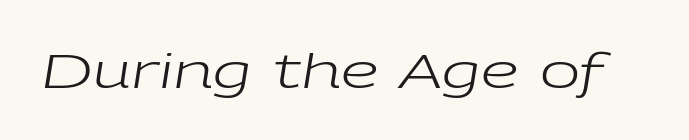
{"italic": "yes", "lean": "right", "slant_degrees": 9, "bold": "no", "weight": "regular", "width": "wide", "stroke_contrast": "low", "x_height": "medium", "monospaced": "no", "underline": "no", "letter_spacing": "normal", "letter_spacing_em": 0.0, "glyph_px": 48}
